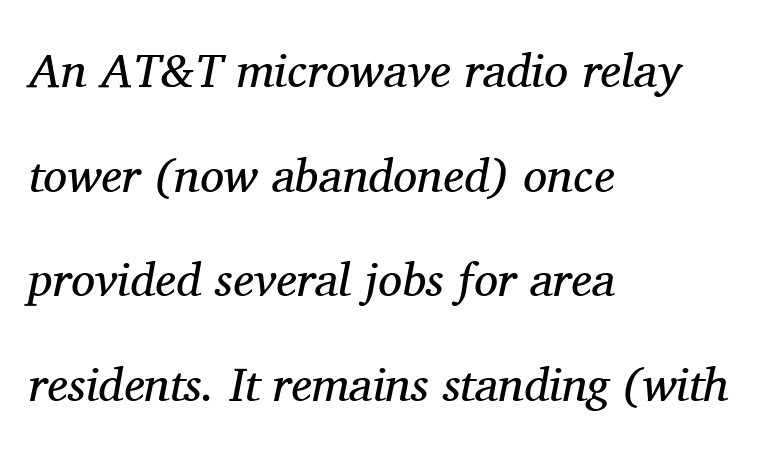
{"serif": "yes", "italic": "yes", "lean": "right", "slant_degrees": 11, "bold": "no", "weight": "regular", "width": "normal", "stroke_contrast": "medium", "x_height": "medium", "monospaced": "no", "underline": "no", "align": "left", "line_spacing": "loose", "line_spacing_ratio": 2.18, "letter_spacing": "normal", "letter_spacing_em": 0.0, "glyph_px": 48}
